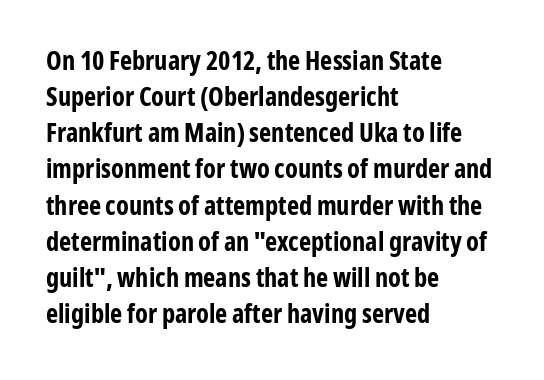
{"italic": "no", "bold": "yes", "underline": "no", "align": "left", "line_spacing": "normal", "line_spacing_ratio": 1.39, "letter_spacing": "normal", "letter_spacing_em": 0.0, "glyph_px": 26}
